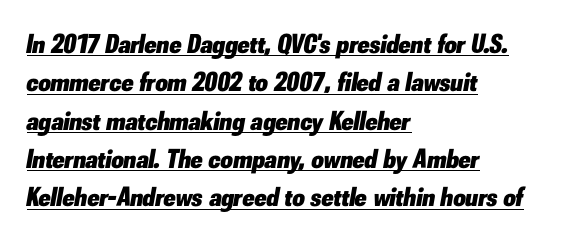
The image shows 27 px bold type, italic (leaning right); set left-aligned, normal line spacing (1.42x), normal letter spacing, underlined.
